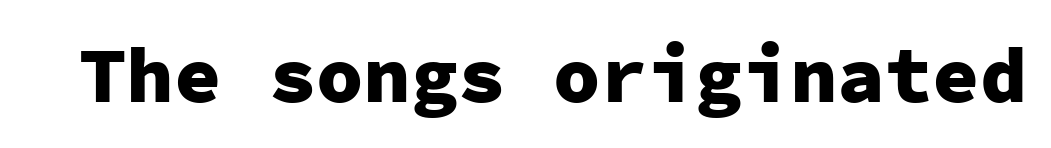
Q: Is the text bold? A: Yes.
Q: Is the text italic (slanted)? A: No, it is upright.
Q: Is the typeface a serif or a sans-serif typeface? A: Sans-serif.
Q: Is the text underlined? A: No.
Q: Is the spacing between letters normal or unusually wide? A: Normal.
Q: Width (condensed, normal, or wide)? A: Normal.
Q: Stroke contrast? A: Low.
Q: x-height? A: Medium.
Q: Monospaced? A: Yes.
